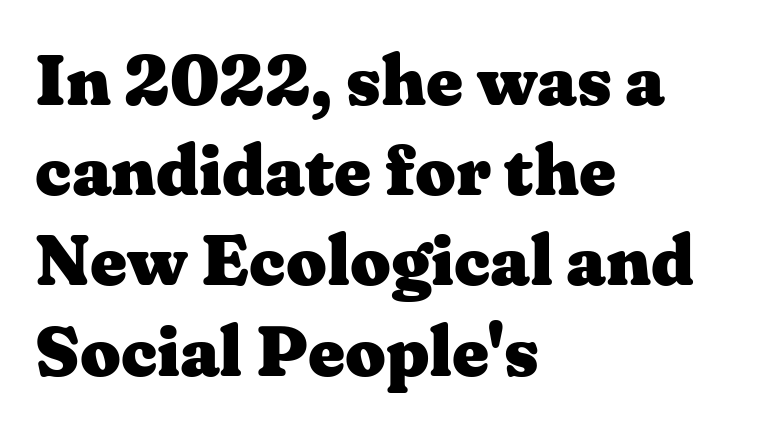
The setting favours the left margin, as ordinary paragraphs usually do. Unlike italic type, these characters show no tilt at all. This rendering leaves character spacing at its baseline value. Only glyphs here, with clear space below each row.
